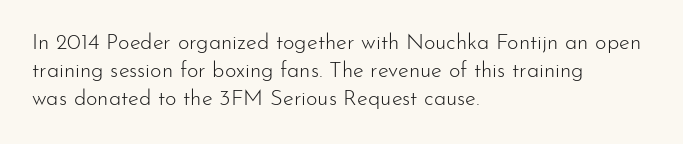
Q: Is the text bold? A: No.
Q: Is the text italic (slanted)? A: No, it is upright.
Q: Is the text underlined? A: No.
Q: How is the paragraph aligned? A: Left-aligned.
Q: Is the spacing between letters normal or unusually wide? A: Normal.
Q: Is the spacing between lines tight, normal or loose? A: Normal.
